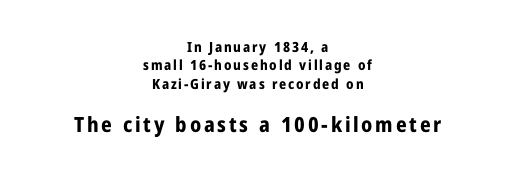
The image shows 21 px bold type, upright; set centered, normal line spacing (1.31x), not underlined; the second (bottom) block is 1.5x larger.
